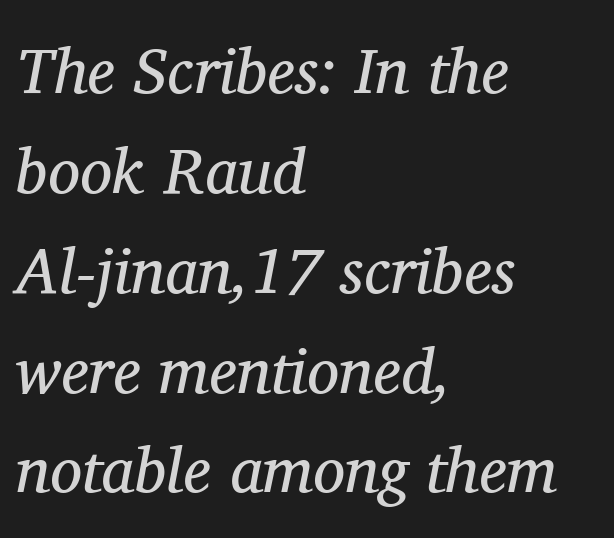
{"serif": "yes", "italic": "yes", "lean": "right", "slant_degrees": 11, "bold": "no", "weight": "regular", "width": "normal", "stroke_contrast": "medium", "x_height": "medium", "monospaced": "no", "underline": "no", "align": "left", "line_spacing": "normal", "line_spacing_ratio": 1.56, "letter_spacing": "normal", "letter_spacing_em": 0.0, "glyph_px": 64}
